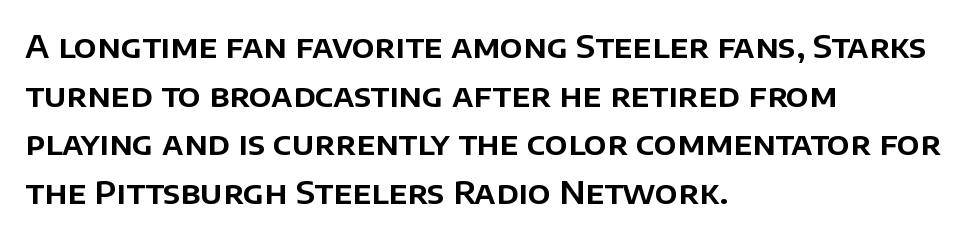
{"serif": "no", "italic": "no", "width": "normal", "stroke_contrast": "low", "x_height": "large", "monospaced": "no", "underline": "no", "align": "left", "line_spacing": "normal", "line_spacing_ratio": 1.52, "letter_spacing": "normal", "letter_spacing_em": 0.0, "glyph_px": 32}
